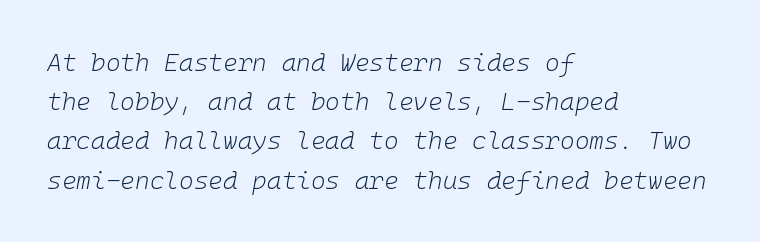
The passage shown is not bold in any degree. Italic? Definitely — the glyphs are oblique. Underlining? Definitely not there. Words appear dense and cohesive because spacing is normal. Each line starts at the same left margin while the right side varies.
